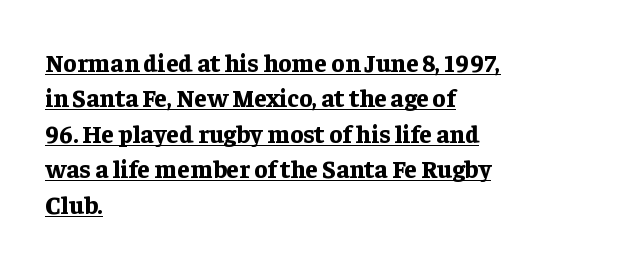
Q: Is the text bold? A: Yes.
Q: Is the text italic (slanted)? A: No, it is upright.
Q: Is the text underlined? A: Yes.
Q: How is the paragraph aligned? A: Left-aligned.
Q: Is the spacing between letters normal or unusually wide? A: Normal.
Q: Is the spacing between lines tight, normal or loose? A: Normal.
